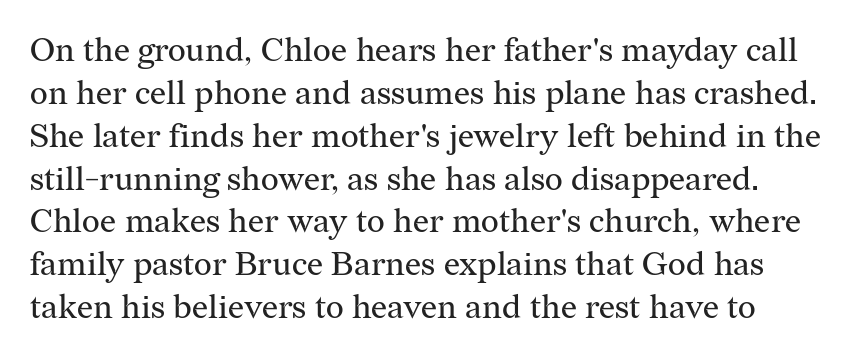
The foot of each line stays bare and open. The face used here is rendered with its standard letterfit. Vertical stems look standard width or narrower in stroke. Upright lettering throughout. Horizontally, the lines are justified to the leading edge only.
